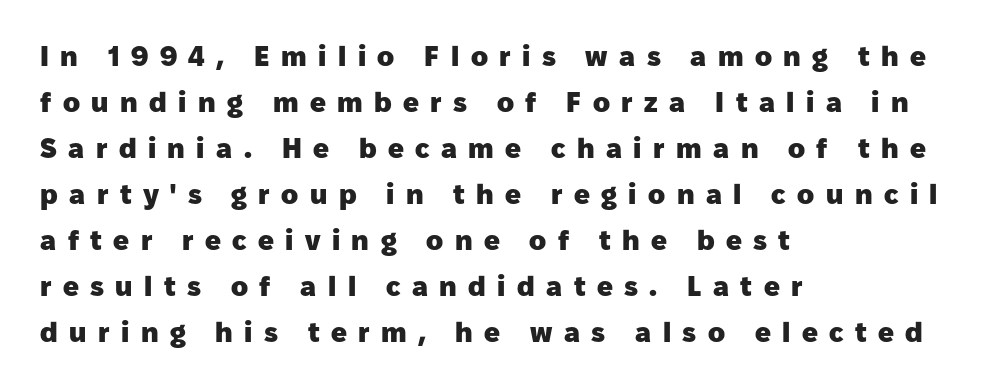
{"serif": "no", "italic": "no", "bold": "yes", "weight": "heavy", "width": "normal", "stroke_contrast": "low", "x_height": "medium", "monospaced": "no", "underline": "no", "align": "left", "line_spacing": "normal", "line_spacing_ratio": 1.64, "letter_spacing": "wide", "letter_spacing_em": 0.41, "glyph_px": 28}
